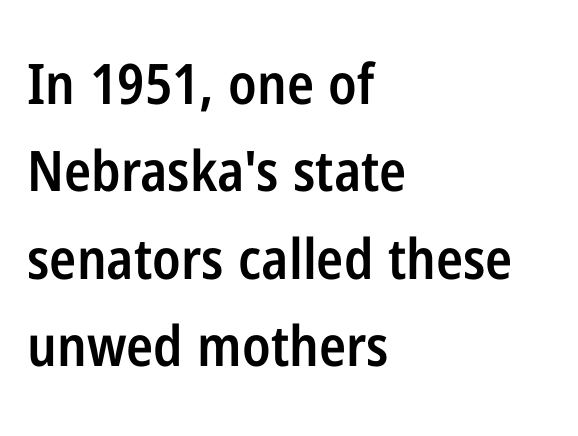
The image shows 56 px semibold, condensed sans-serif type, upright; set left-aligned, normal line spacing (1.56x), normal letter spacing, not underlined; low stroke contrast and a medium x-height.
